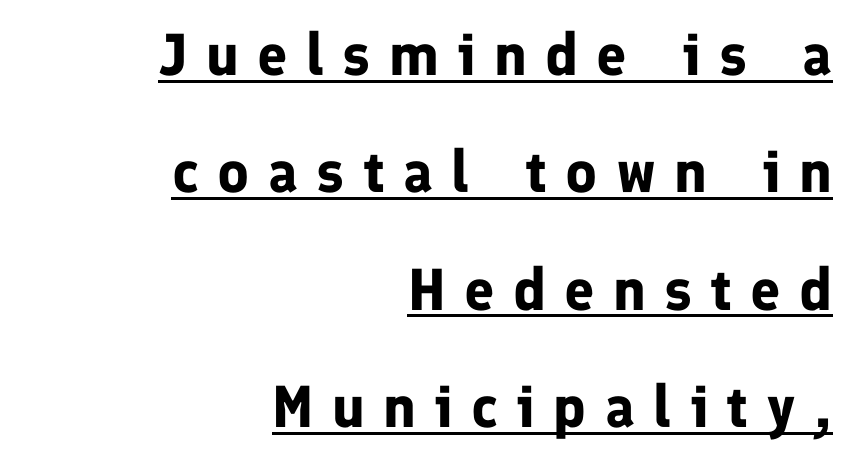
Compared with typical body copy, the letter spacing here is much looser. Casual observation: everything's shoved over to the right. The lettering is marked with a stroke running underneath it. A roman cut, with each character standing at attention. The passage shown stacks its lines with a broad gap. Classification — sans serif.
